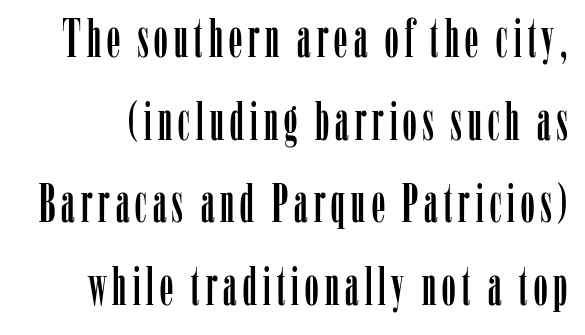
Q: Is the text italic (slanted)? A: No, it is upright.
Q: Is the typeface a serif or a sans-serif typeface? A: Serif.
Q: Is the text underlined? A: No.
Q: Is the spacing between lines tight, normal or loose? A: Normal.
Q: Width (condensed, normal, or wide)? A: Condensed.
Q: Stroke contrast? A: Low.
Q: x-height? A: Medium.
Q: Monospaced? A: No.
